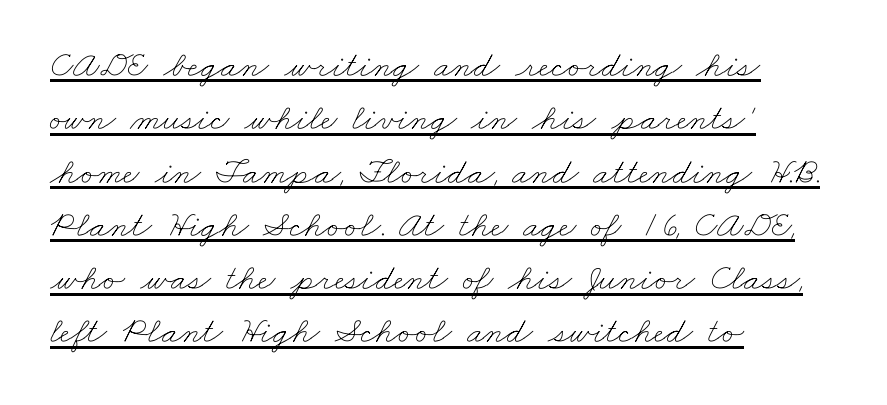
Unbolded letterforms with no extra heft. Compared with typical body copy, the letter spacing here is the same. Character widths vary here, with narrow letters taking less room than wide ones. Compared with typical paragraphs, the rows here are spaced about the same. Visually the block forms a straight wall on the left and a jagged coastline on the right. Decoration check: the copy is underlined.
